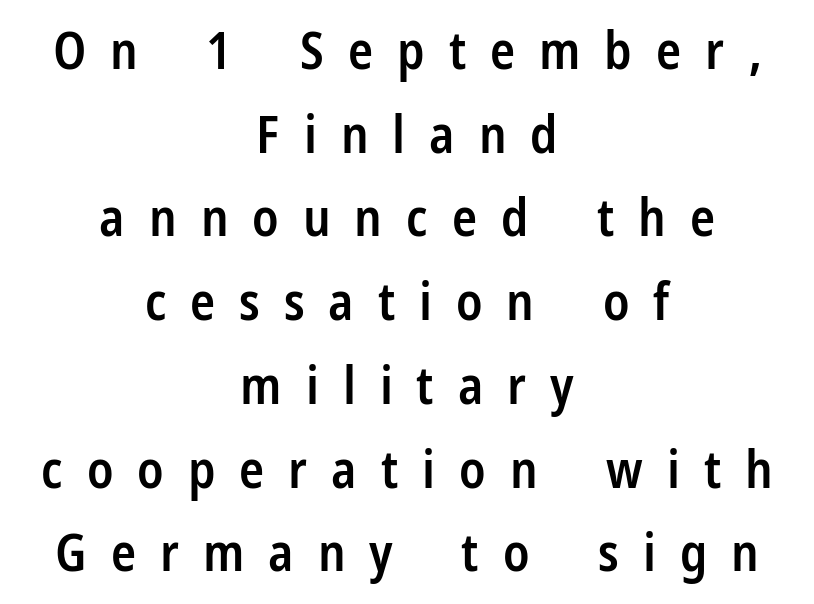
{"serif": "no", "italic": "no", "bold": "semi", "weight": "semibold", "width": "condensed", "stroke_contrast": "low", "x_height": "medium", "monospaced": "no", "underline": "no", "align": "center", "line_spacing": "normal", "line_spacing_ratio": 1.61, "letter_spacing": "wide", "letter_spacing_em": 0.46, "glyph_px": 52}
